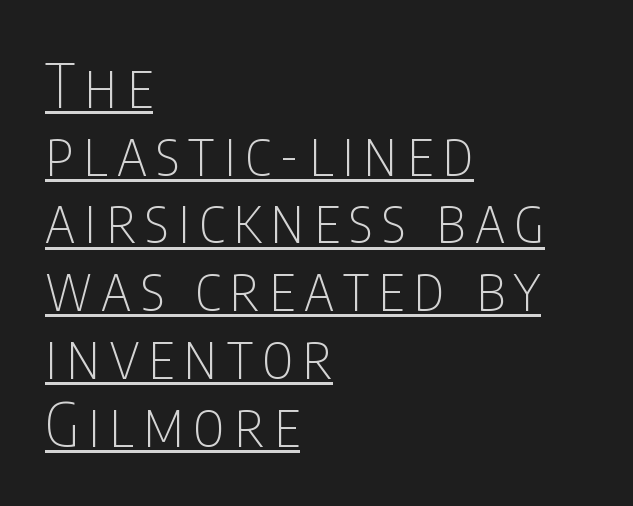
{"serif": "no", "italic": "no", "bold": "no", "weight": "thin", "width": "condensed", "stroke_contrast": "low", "x_height": "large", "monospaced": "no", "underline": "yes", "align": "left", "line_spacing": "tight", "line_spacing_ratio": 1.11, "glyph_px": 61}
